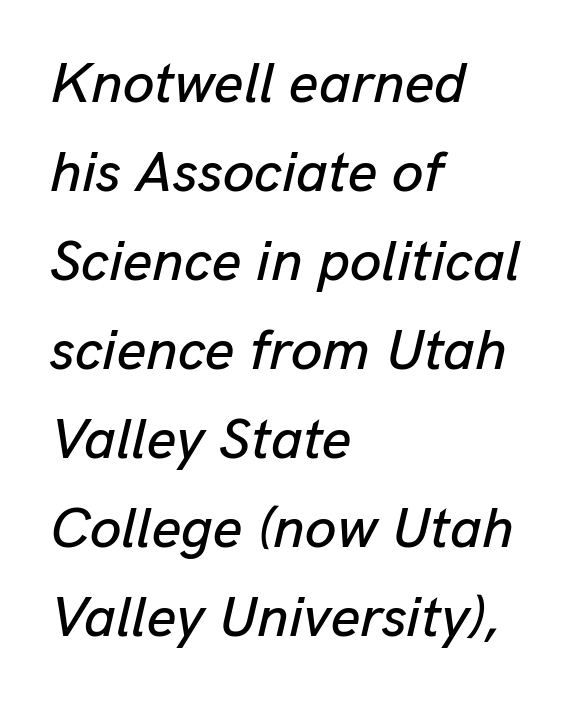
These lines are rendered in a variable-pitch font. This sample is left-justified, so line endings fall wherever the words run out. The face used here has a pronounced slope to its letters. These lines keep a tight, regular rhythm from letter to letter. The baseline area is clear. The passage shown stacks its lines at a standard gap.
